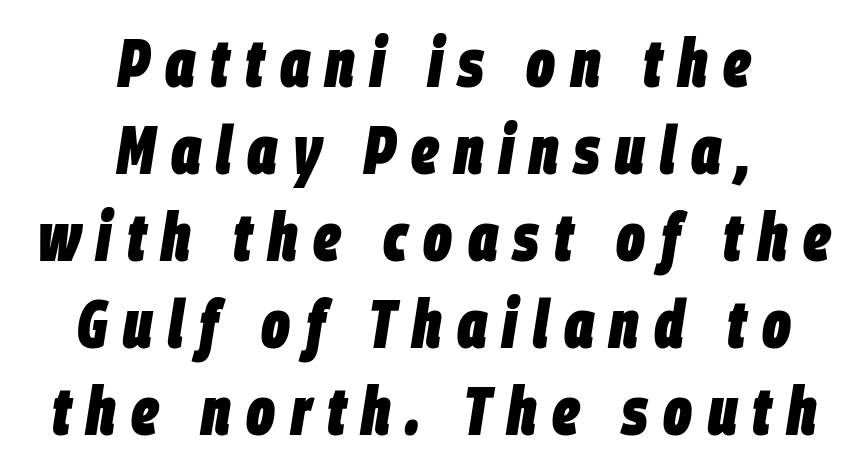
The image shows 67 px heavy, condensed type, italic (leaning right); set centered, normal line spacing (1.3x), unusually wide letter spacing (+0.23 em), not underlined; low stroke contrast and a large x-height.
